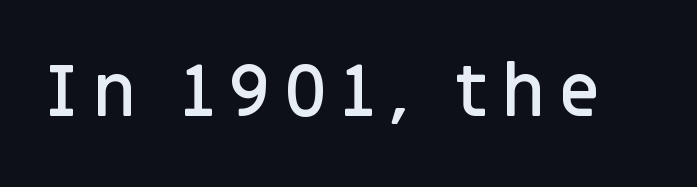
Q: Is the text bold? A: Semi-bold.
Q: Is the text italic (slanted)? A: No, it is upright.
Q: Is the typeface a serif or a sans-serif typeface? A: Sans-serif.
Q: Is the text underlined? A: No.
Q: Width (condensed, normal, or wide)? A: Normal.
Q: Stroke contrast? A: Low.
Q: x-height? A: Large.
Q: Monospaced? A: No.
